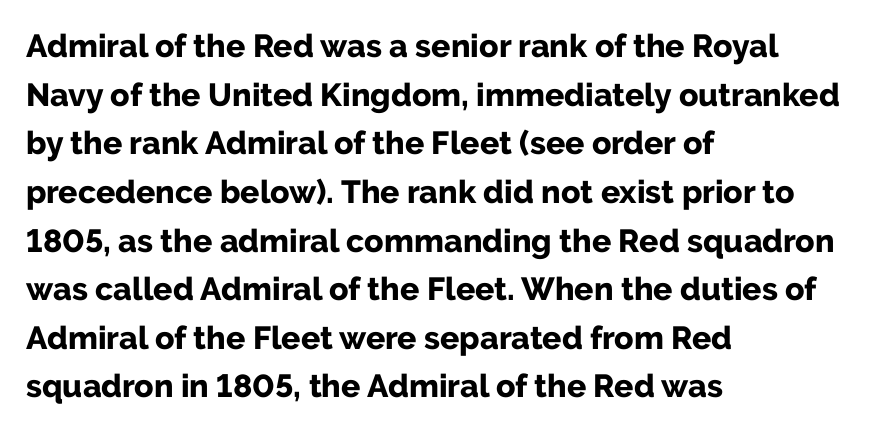
{"serif": "no", "italic": "no", "bold": "yes", "weight": "bold", "width": "normal", "stroke_contrast": "low", "x_height": "medium", "monospaced": "no", "underline": "no", "align": "left", "line_spacing": "normal", "line_spacing_ratio": 1.52, "letter_spacing": "normal", "letter_spacing_em": 0.0, "glyph_px": 32}
